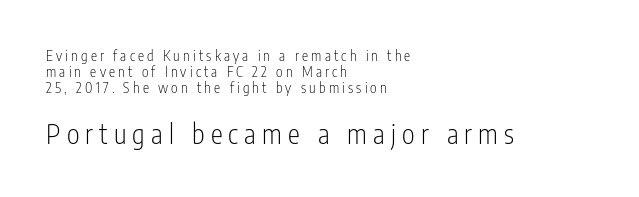
Tracking value appears strongly positive — letters spread wide. A bare baseline throughout the passage. All the whitespace from short lines collects on the right. The face looks like a standard text weight, possibly lighter. Note: smaller setting up top, larger setting below. Ordinary non-slanted type is in use.
